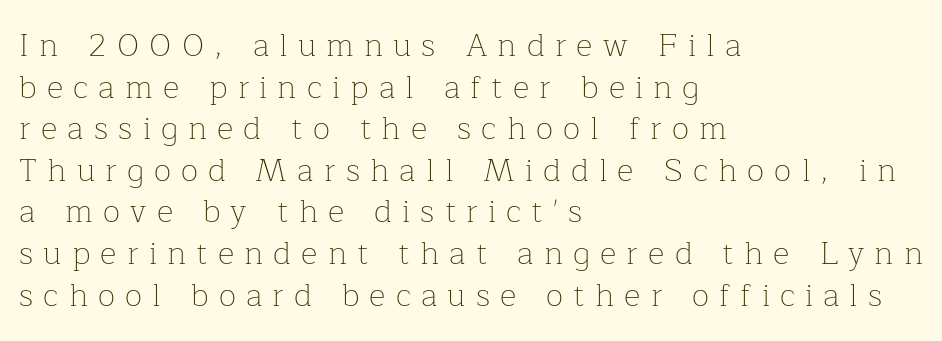
{"serif": "yes", "italic": "no", "bold": "no", "weight": "thin", "width": "normal", "stroke_contrast": "low", "x_height": "medium", "monospaced": "no", "underline": "no", "align": "left", "line_spacing": "normal", "line_spacing_ratio": 1.3, "letter_spacing": "wide", "letter_spacing_em": 0.32, "glyph_px": 32}
